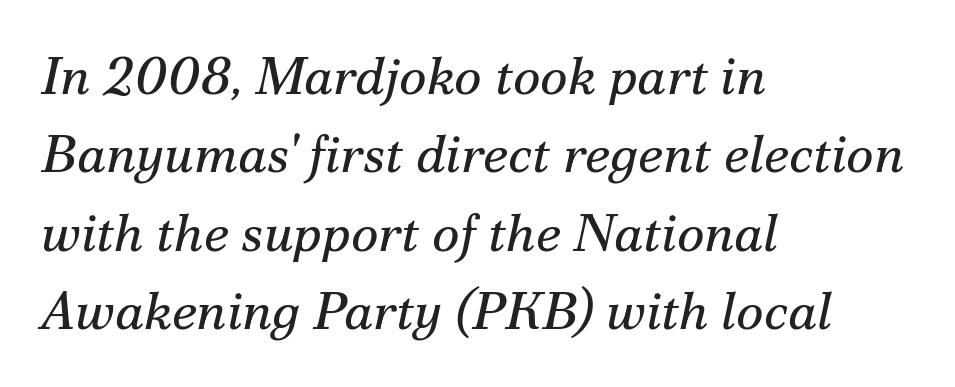
A normal amount of white space separates one row of letters from the next. The typeface has the unassuming heft of standard copy or less. Students, note that the glyphs here touch the page at normal intervals. Rule under the text: the space is simply empty. Each letter keeps its own natural width here, so spacing adapts to shape. What kind of face is this? One with serifs.
